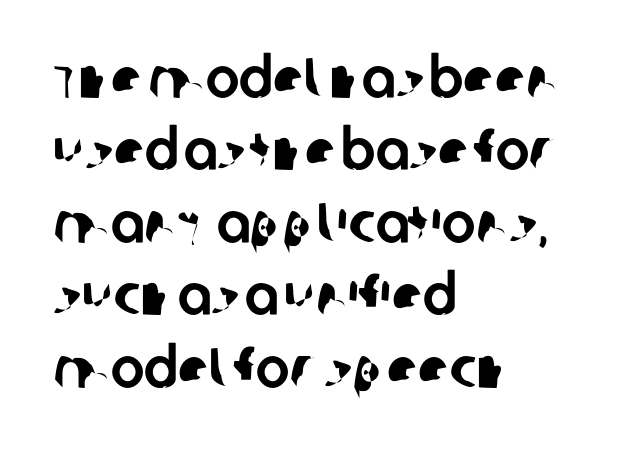
Q: Is the typeface a serif or a sans-serif typeface? A: Sans-serif.
Q: Is the text underlined? A: No.
Q: How is the paragraph aligned? A: Left-aligned.
Q: Is the spacing between letters normal or unusually wide? A: Normal.
Q: Is the spacing between lines tight, normal or loose? A: Normal.
Q: Width (condensed, normal, or wide)? A: Normal.
Q: Stroke contrast? A: Low.
Q: x-height? A: Large.
Q: Monospaced? A: No.
